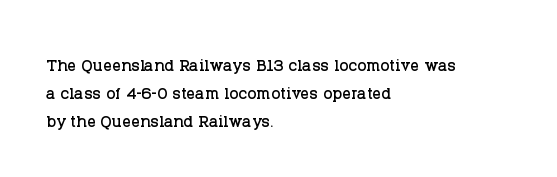
{"italic": "no", "underline": "no", "align": "left", "line_spacing": "normal", "line_spacing_ratio": 1.28, "letter_spacing": "normal", "letter_spacing_em": 0.0, "glyph_px": 22}
